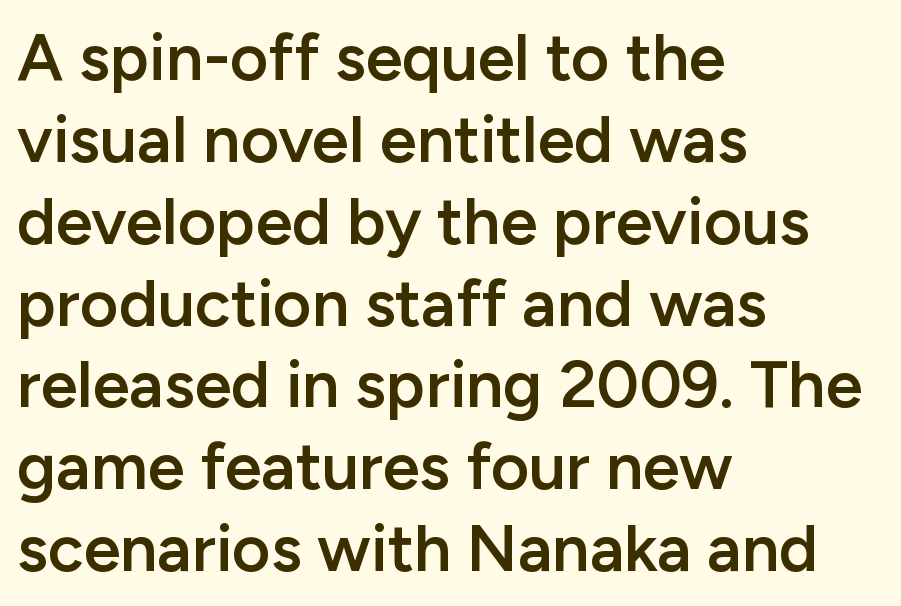
{"serif": "no", "italic": "no", "bold": "semi", "weight": "semibold", "width": "normal", "stroke_contrast": "low", "x_height": "medium", "monospaced": "no", "underline": "no", "align": "left", "line_spacing_ratio": 1.24, "letter_spacing": "normal", "letter_spacing_em": 0.0, "glyph_px": 66}
